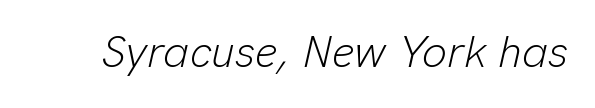
The typography opts for an oblique posture over an upright one. The rendering uses natural spacing where letterforms have individual widths. Caption: face not bold, strokes unweighted. What stands out about the letter spacing? Nothing — it is the standard amount.
